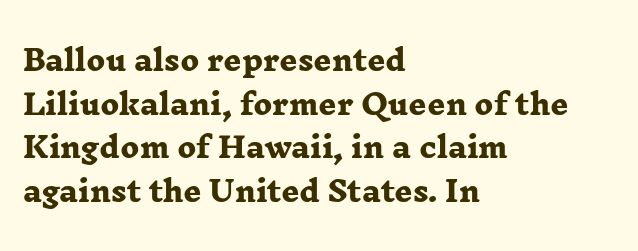
Q: Is the text bold? A: Yes.
Q: Is the typeface a serif or a sans-serif typeface? A: Serif.
Q: Is the text underlined? A: No.
Q: How is the paragraph aligned? A: Left-aligned.
Q: Is the spacing between letters normal or unusually wide? A: Normal.
Q: Is the spacing between lines tight, normal or loose? A: Normal.
Q: Width (condensed, normal, or wide)? A: Wide.
Q: Stroke contrast? A: Low.
Q: x-height? A: Medium.
Q: Monospaced? A: No.
